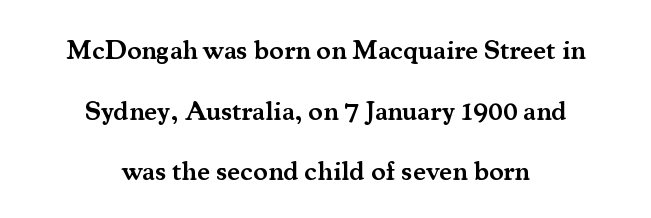
Q: Is the text bold? A: Semi-bold.
Q: Is the text italic (slanted)? A: No, it is upright.
Q: Is the text underlined? A: No.
Q: How is the paragraph aligned? A: Centered.
Q: Is the spacing between letters normal or unusually wide? A: Normal.
Q: Is the spacing between lines tight, normal or loose? A: Loose.
